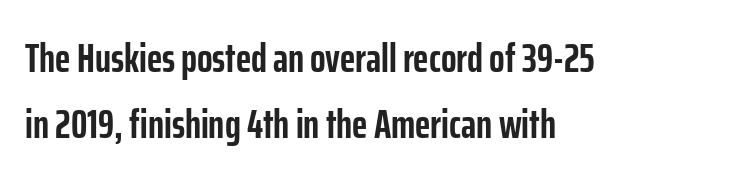
The image shows 41 px semibold, condensed sans-serif type, upright; set left-aligned, normal line spacing (1.6x), normal letter spacing, not underlined; low stroke contrast and a medium x-height.
